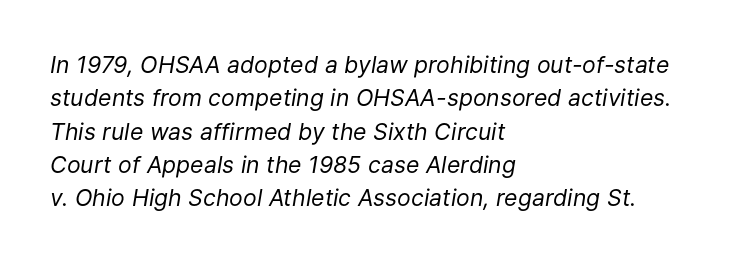
{"italic": "yes", "lean": "right", "slant_degrees": 9, "bold": "no", "underline": "no", "align": "left", "line_spacing": "normal", "line_spacing_ratio": 1.45, "letter_spacing": "normal", "letter_spacing_em": 0.0, "glyph_px": 23}
